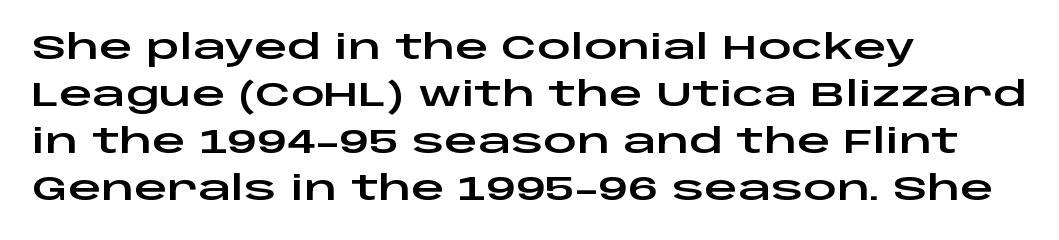
{"serif": "no", "italic": "no", "width": "wide", "stroke_contrast": "low", "x_height": "large", "monospaced": "no", "underline": "no", "align": "left", "line_spacing": "normal", "line_spacing_ratio": 1.42, "letter_spacing": "normal", "letter_spacing_em": 0.0, "glyph_px": 33}
